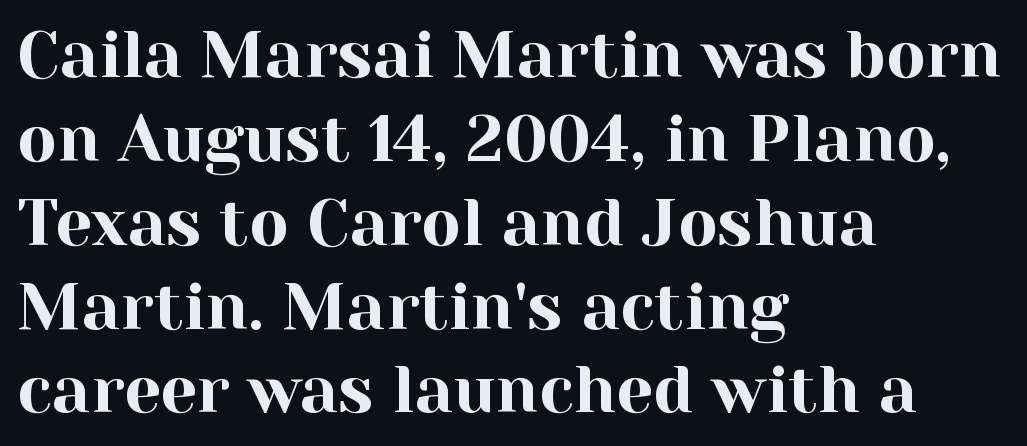
The image shows 65 px serif type, upright; set left-aligned, normal line spacing (1.29x), normal letter spacing, not underlined; a medium x-height.
